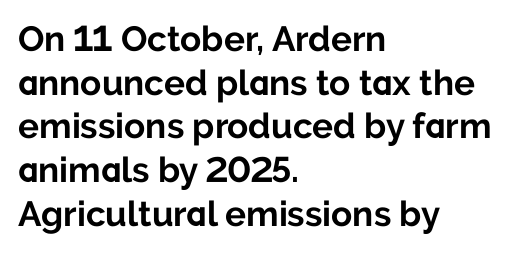
Rule under the text: the space is simply empty. Do the characters align in a grid? No, the font is proportional. Each word holds together tightly as a unit, with standard inter-letter gaps. Does the type have serifs? No, each stem ends abruptly. The sample has been set heavy, in full bold.
